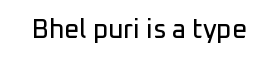
{"italic": "no", "underline": "no", "letter_spacing": "normal", "letter_spacing_em": 0.0, "glyph_px": 26}
